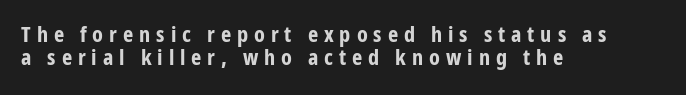
Descender tails drop into unmarked territory. These lines huddle together more closely than default settings would place them. The font is running at its bold setting. The paragraph shown leans on its left margin.
